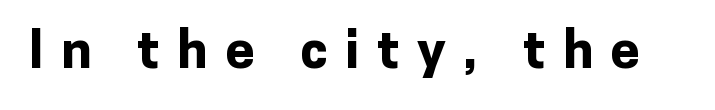
Q: Is the text bold? A: Yes.
Q: Is the text italic (slanted)? A: No, it is upright.
Q: Is the typeface a serif or a sans-serif typeface? A: Sans-serif.
Q: Is the text underlined? A: No.
Q: Is the spacing between letters normal or unusually wide? A: Unusually wide.
Q: Width (condensed, normal, or wide)? A: Normal.
Q: Stroke contrast? A: Low.
Q: x-height? A: Medium.
Q: Monospaced? A: No.
